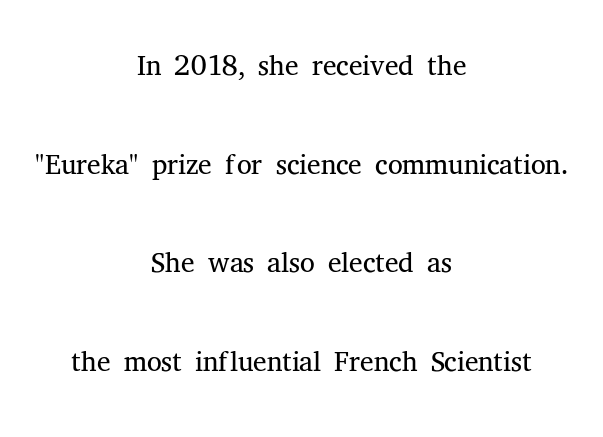
Stroke thickness stays within the range of a standard reading face or lighter. If you drew a line through each stem, it would be perfectly vertical. You could not count columns in this text — the font is proportionally spaced. Only glyphs here, with clear space below each row. Nobody touched the tracking dial on this one. Leftover space on each line is divided equally before and after the words.
